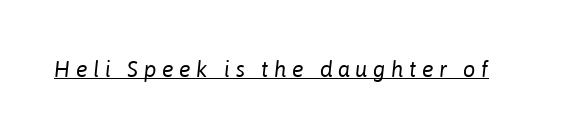
The image shows 22 px text type, italic (leaning right); set unusually wide letter spacing (+0.25 em), underlined.
